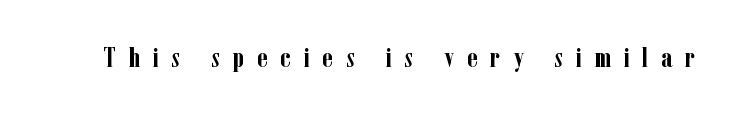
{"italic": "no", "bold": "yes", "underline": "no", "letter_spacing": "wide", "letter_spacing_em": 0.47, "glyph_px": 27}
